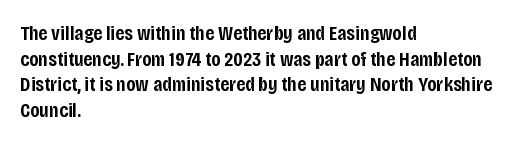
Q: Is the text bold? A: Semi-bold.
Q: Is the text italic (slanted)? A: No, it is upright.
Q: Is the text underlined? A: No.
Q: How is the paragraph aligned? A: Left-aligned.
Q: Is the spacing between letters normal or unusually wide? A: Normal.
